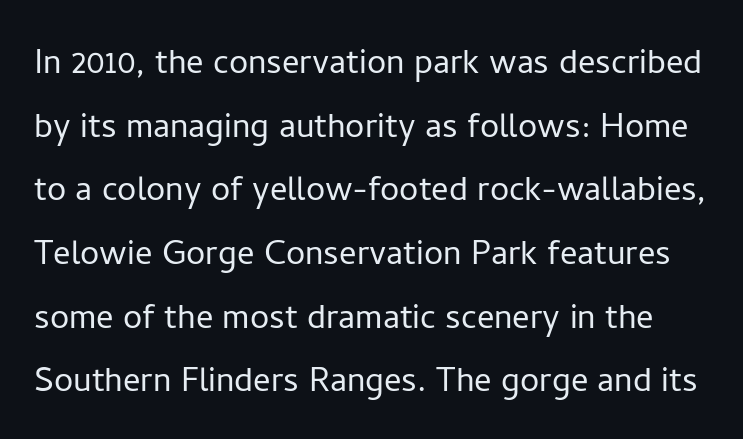
The image shows 43 px light sans-serif type, upright; set normal line spacing (1.48x), normal letter spacing, not underlined; low stroke contrast and a medium x-height.
